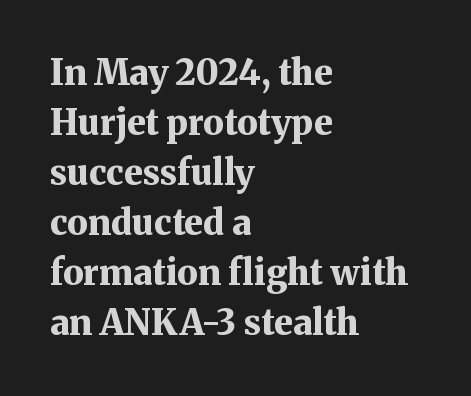
The image shows 35 px bold serif type, upright; set left-aligned, normal line spacing (1.43x), normal letter spacing, not underlined; medium stroke contrast and a medium x-height.
